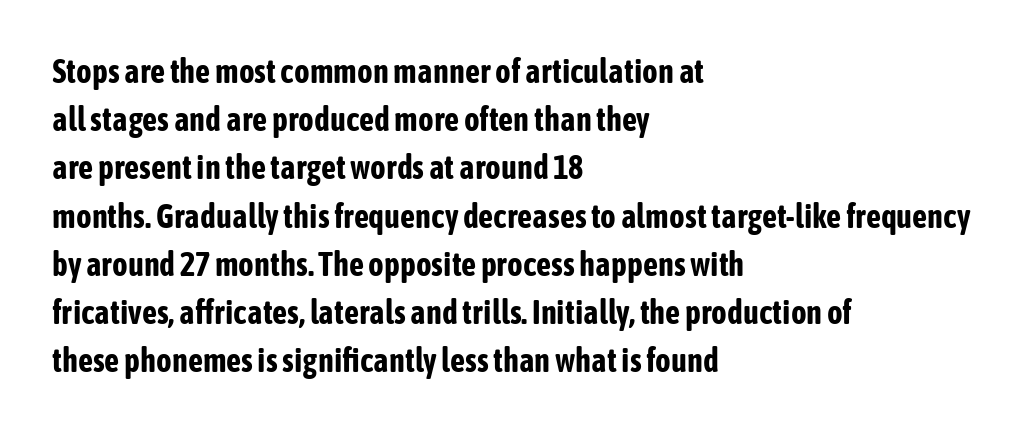
Q: Is the text bold? A: Yes.
Q: Is the text italic (slanted)? A: No, it is upright.
Q: Is the typeface a serif or a sans-serif typeface? A: Sans-serif.
Q: Is the text underlined? A: No.
Q: How is the paragraph aligned? A: Left-aligned.
Q: Is the spacing between letters normal or unusually wide? A: Normal.
Q: Is the spacing between lines tight, normal or loose? A: Normal.
Q: Width (condensed, normal, or wide)? A: Condensed.
Q: Stroke contrast? A: Low.
Q: x-height? A: Medium.
Q: Monospaced? A: No.
